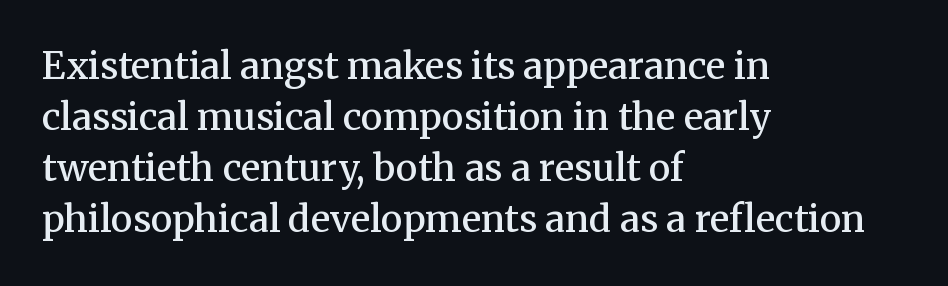
{"serif": "yes", "italic": "no", "bold": "semi", "weight": "semibold", "width": "normal", "stroke_contrast": "medium", "x_height": "medium", "monospaced": "no", "underline": "no", "align": "left", "line_spacing": "normal", "line_spacing_ratio": 1.38, "letter_spacing": "normal", "letter_spacing_em": 0.0, "glyph_px": 37}
